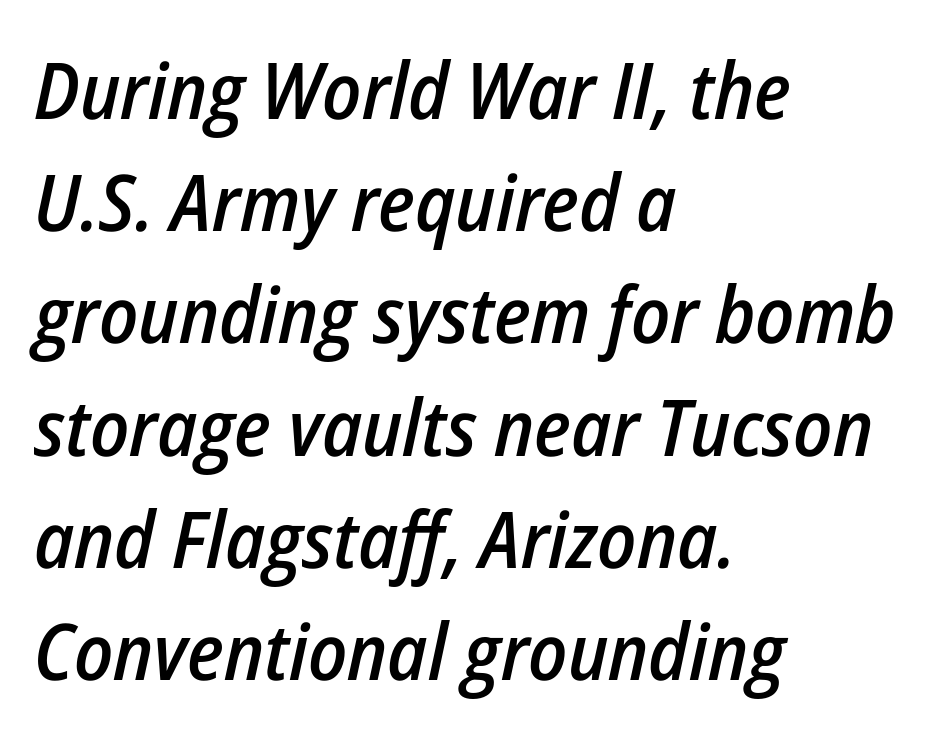
Is this a fixed-width face? No — the glyphs have proportional, varying widths. Look at the tracking — it's just the regular setting, nothing added. The passage shown leans; its letterforms are oblique. The foot of each line stays bare and open. The passage shown is semibold, sitting just below true bold.
